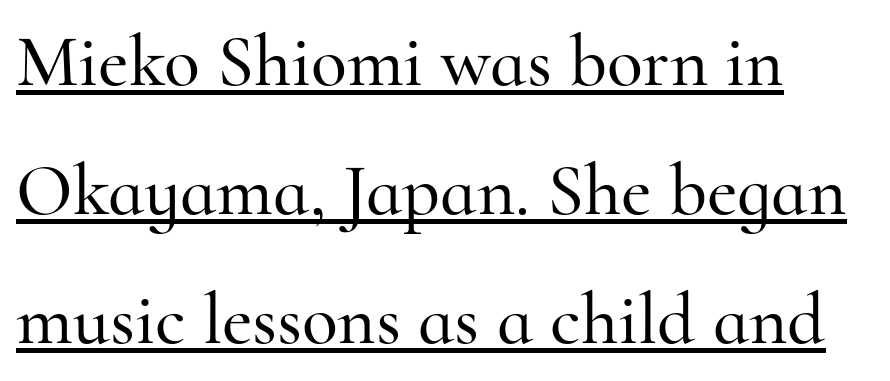
The image shows 74 px serif type, upright; set left-aligned, line spacing 1.74x, normal letter spacing, underlined; high stroke contrast and a small x-height.
